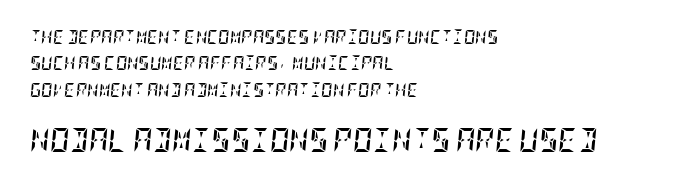
Q: Is the text bold? A: Yes.
Q: Is the text italic (slanted)? A: Yes, it leans right by about 5 degrees.
Q: Is the text underlined? A: No.
Q: How is the paragraph aligned? A: Left-aligned.
Q: Is the spacing between letters normal or unusually wide? A: Normal.
Q: Which block of text is set in a larger size, the first (top) or the second (bottom)? A: The second (bottom) one.
